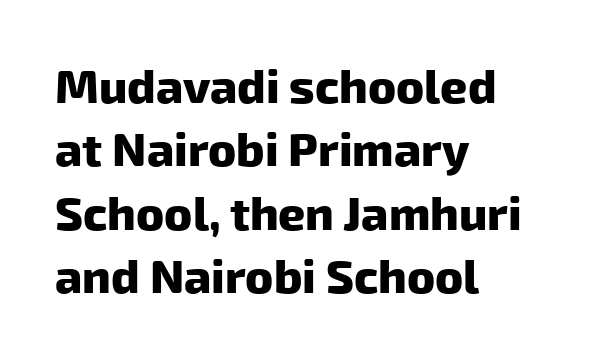
Q: Is the text bold? A: Yes.
Q: Is the typeface a serif or a sans-serif typeface? A: Sans-serif.
Q: Is the text underlined? A: No.
Q: How is the paragraph aligned? A: Left-aligned.
Q: Is the spacing between letters normal or unusually wide? A: Normal.
Q: Is the spacing between lines tight, normal or loose? A: Normal.
Q: Width (condensed, normal, or wide)? A: Normal.
Q: Stroke contrast? A: Low.
Q: x-height? A: Medium.
Q: Monospaced? A: No.
